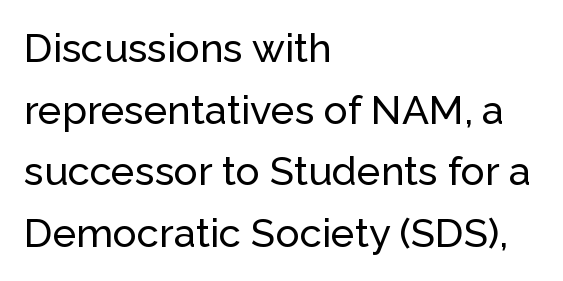
The image shows 40 px sans-serif type, upright; set left-aligned, normal line spacing (1.54x), normal letter spacing, not underlined; low stroke contrast and a medium x-height.
